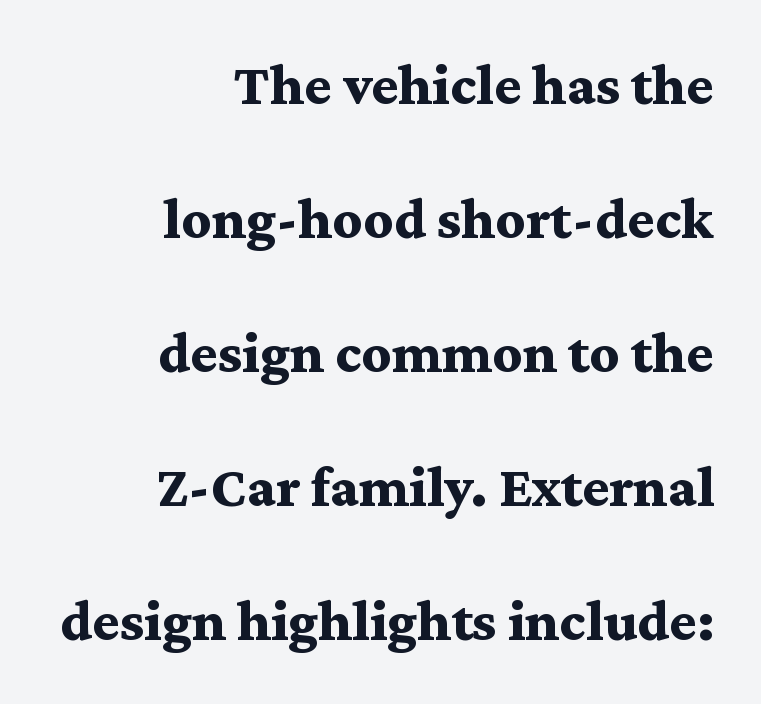
Q: Is the text bold? A: Yes.
Q: Is the text italic (slanted)? A: No, it is upright.
Q: Is the typeface a serif or a sans-serif typeface? A: Serif.
Q: Is the text underlined? A: No.
Q: How is the paragraph aligned? A: Right-aligned.
Q: Is the spacing between letters normal or unusually wide? A: Normal.
Q: Is the spacing between lines tight, normal or loose? A: Loose.
Q: Width (condensed, normal, or wide)? A: Wide.
Q: Stroke contrast? A: Medium.
Q: x-height? A: Medium.
Q: Monospaced? A: No.
